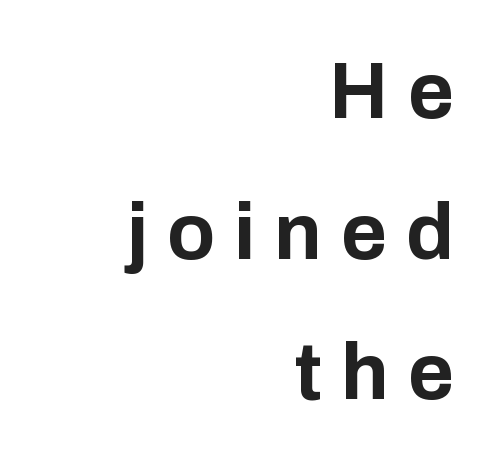
{"serif": "no", "italic": "no", "bold": "yes", "weight": "bold", "width": "normal", "stroke_contrast": "low", "x_height": "medium", "monospaced": "no", "underline": "no", "align": "right", "line_spacing_ratio": 1.78, "letter_spacing": "wide", "letter_spacing_em": 0.24, "glyph_px": 79}
